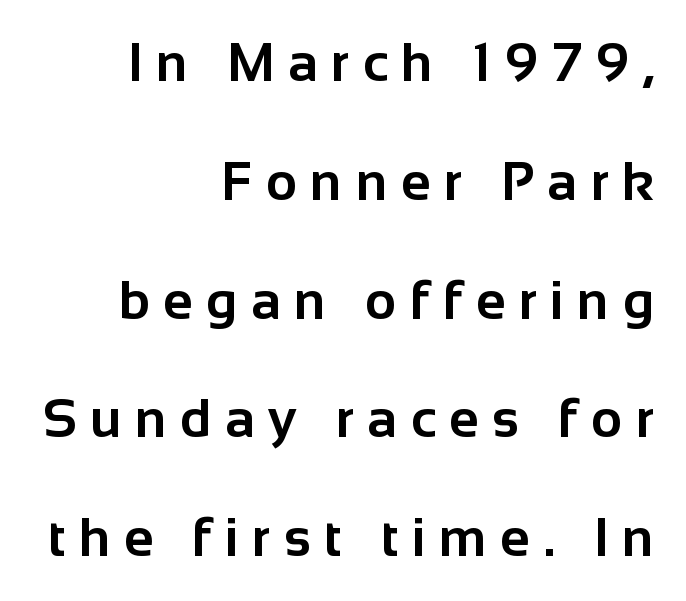
Q: Is the text bold? A: Yes.
Q: Is the text italic (slanted)? A: No, it is upright.
Q: Is the typeface a serif or a sans-serif typeface? A: Sans-serif.
Q: Is the text underlined? A: No.
Q: How is the paragraph aligned? A: Right-aligned.
Q: Is the spacing between letters normal or unusually wide? A: Unusually wide.
Q: Is the spacing between lines tight, normal or loose? A: Loose.
Q: Width (condensed, normal, or wide)? A: Normal.
Q: Stroke contrast? A: Low.
Q: x-height? A: Medium.
Q: Monospaced? A: No.
